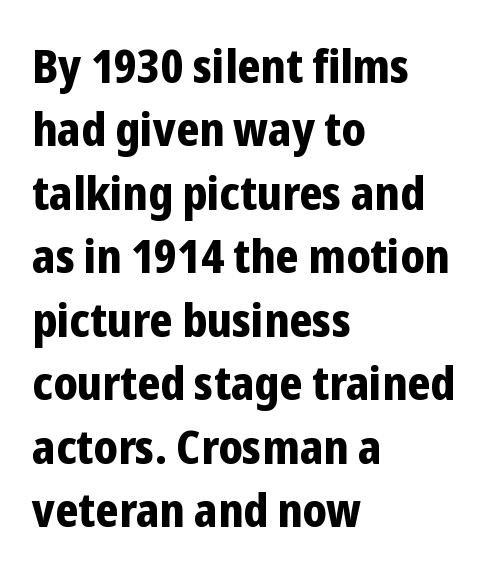
Leftover space on each line is placed entirely after the last word. Spacing verdict: proportional, widths tailored to each character. Descenders hang freely into open space. The passage shown is typeset with a sans-serif family.
